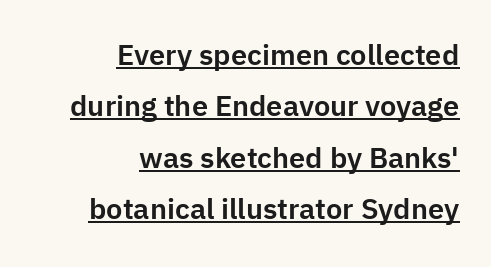
The words here are underlined. Note the varied advance widths — an 'i' is clearly narrower than an 'm'. Inter-character spacing is left at the font's built-in metrics. These lines are set flush right with a ragged left edge. Ascenders rise straight up at ninety degrees.
